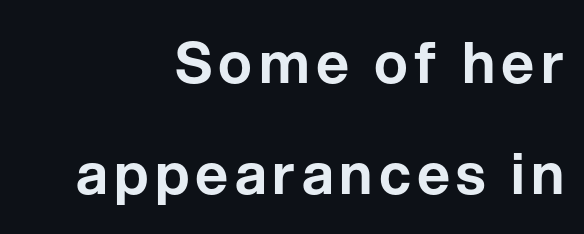
{"serif": "no", "italic": "no", "width": "normal", "stroke_contrast": "low", "x_height": "medium", "monospaced": "no", "underline": "no", "align": "right", "line_spacing": "loose", "line_spacing_ratio": 1.95, "glyph_px": 57}
